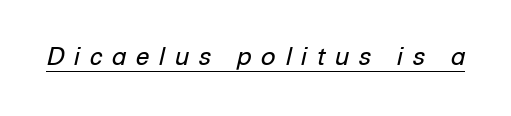
The image shows 25 px text type, italic (leaning right); set unusually wide letter spacing (+0.35 em), underlined.
